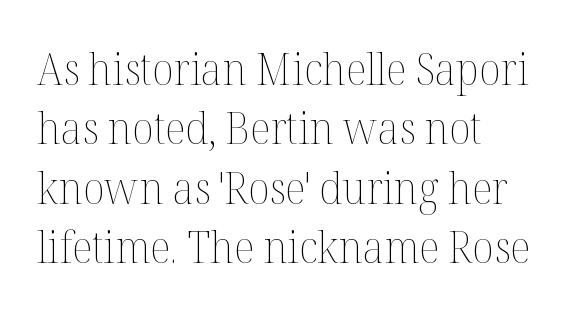
Q: Is the text bold? A: No.
Q: Is the text italic (slanted)? A: No, it is upright.
Q: Is the text underlined? A: No.
Q: How is the paragraph aligned? A: Left-aligned.
Q: Is the spacing between letters normal or unusually wide? A: Normal.
Q: Is the spacing between lines tight, normal or loose? A: Normal.
Q: Width (condensed, normal, or wide)? A: Normal.
Q: Stroke contrast? A: Medium.
Q: x-height? A: Medium.
Q: Monospaced? A: No.
